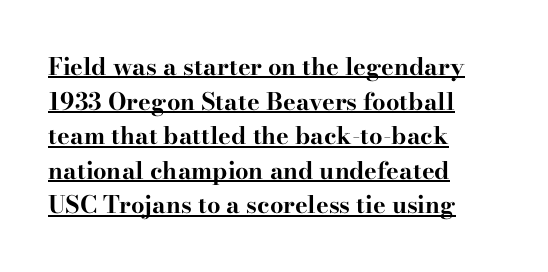
The gaps between neighbouring characters are ordinary and unremarkable. Caption: multi-line text, flush left, ragged right. You'd pick this weight for a headline — it's a proper bold. The line-height multiplier appears to be the usual default. Does a line run under the words? Yes, clearly.
